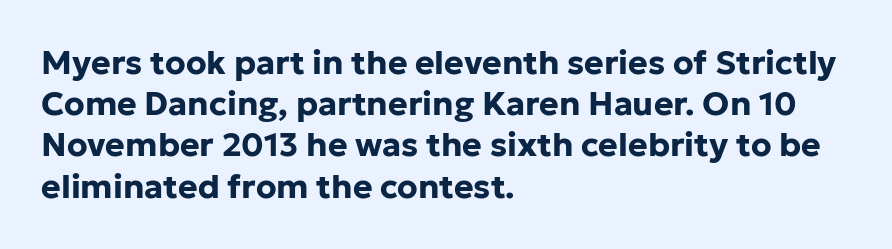
{"serif": "no", "italic": "no", "bold": "yes", "weight": "bold", "width": "normal", "stroke_contrast": "low", "x_height": "medium", "monospaced": "no", "underline": "no", "align": "left", "line_spacing": "normal", "line_spacing_ratio": 1.25, "letter_spacing": "normal", "letter_spacing_em": 0.0, "glyph_px": 33}
